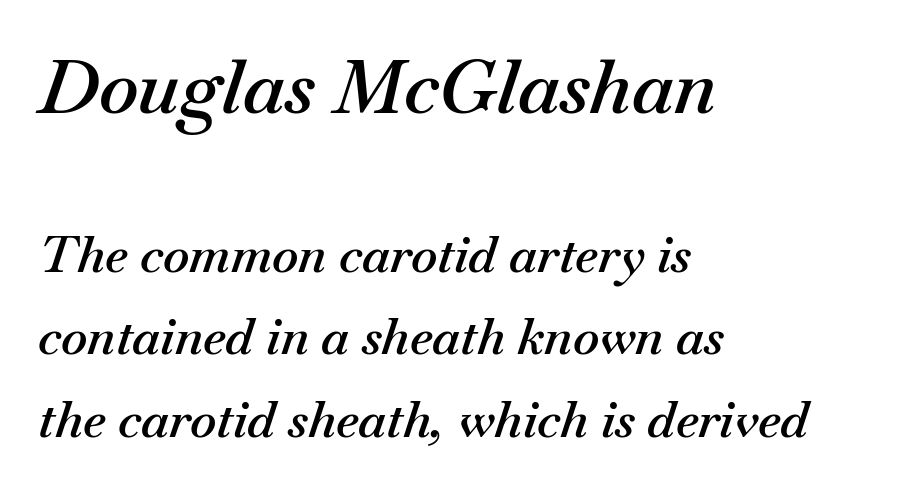
Posture: slanted. Rows of type keep a routine distance in the vertical direction. Check the space under the baseline: it is left empty. Here the designer chose a conventional face with non-uniform glyph widths. A student would notice the top passage is typeset larger than what follows.
